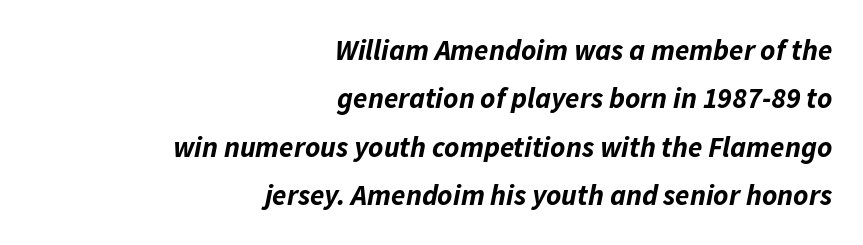
Q: Is the text bold? A: Yes.
Q: Is the text italic (slanted)? A: Yes, it leans right by about 11 degrees.
Q: Is the text underlined? A: No.
Q: How is the paragraph aligned? A: Right-aligned.
Q: Is the spacing between letters normal or unusually wide? A: Normal.
Q: Is the spacing between lines tight, normal or loose? A: Normal.
Q: Width (condensed, normal, or wide)? A: Normal.
Q: Stroke contrast? A: Low.
Q: x-height? A: Medium.
Q: Monospaced? A: No.
